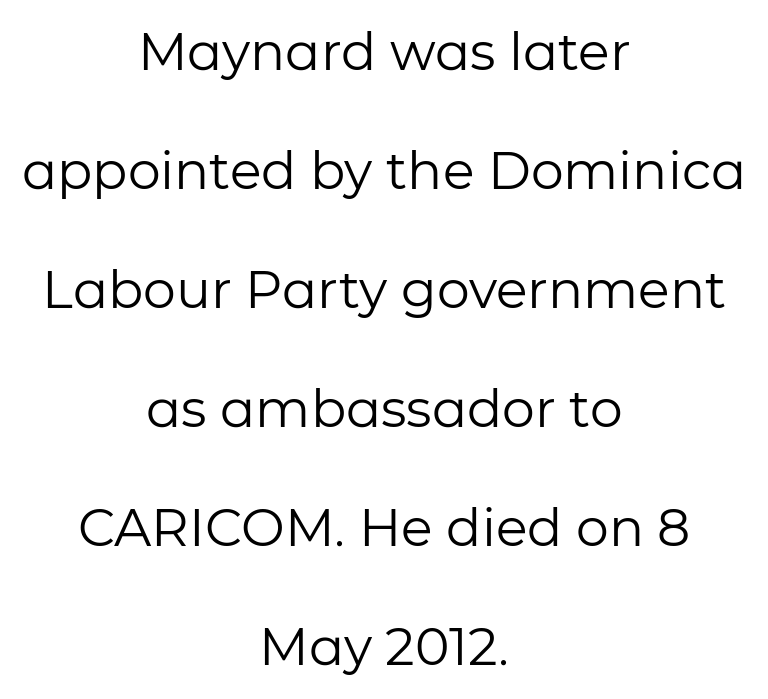
Stems here are at most as thick as an everyday book face. I'd call this a sans setting — the letters go barefoot. Characters remain perfectly vertical along every line. Each letter keeps its own natural width here, so spacing adapts to shape. Each row of text sits above clean, open space. The rendering keeps characters at their native spacing.
